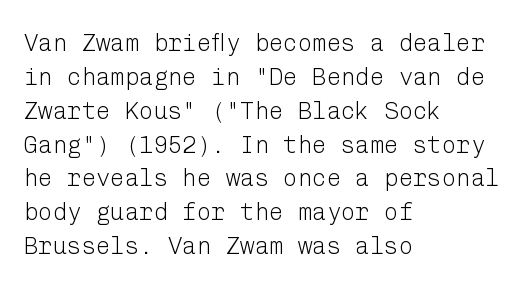
Q: Is the text bold? A: No.
Q: Is the text italic (slanted)? A: No, it is upright.
Q: Is the text underlined? A: No.
Q: How is the paragraph aligned? A: Left-aligned.
Q: Is the spacing between letters normal or unusually wide? A: Normal.
Q: Is the spacing between lines tight, normal or loose? A: Normal.
